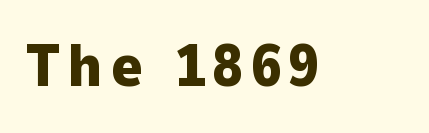
The image shows 60 px heavy sans-serif type, upright; set not underlined; low stroke contrast and a medium x-height.
